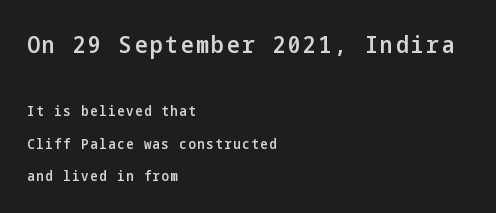
Q: Is the text bold? A: Semi-bold.
Q: Is the text italic (slanted)? A: No, it is upright.
Q: Is the text underlined? A: No.
Q: How is the paragraph aligned? A: Left-aligned.
Q: Is the spacing between lines tight, normal or loose? A: Loose.
Q: Which block of text is set in a larger size, the first (top) or the second (bottom)? A: The first (top) one.
